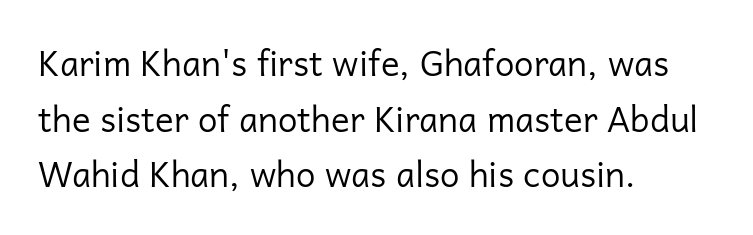
The image shows 35 px regular-weight sans-serif type, upright; set left-aligned, normal line spacing (1.59x), normal letter spacing, not underlined; low stroke contrast and a medium x-height.
